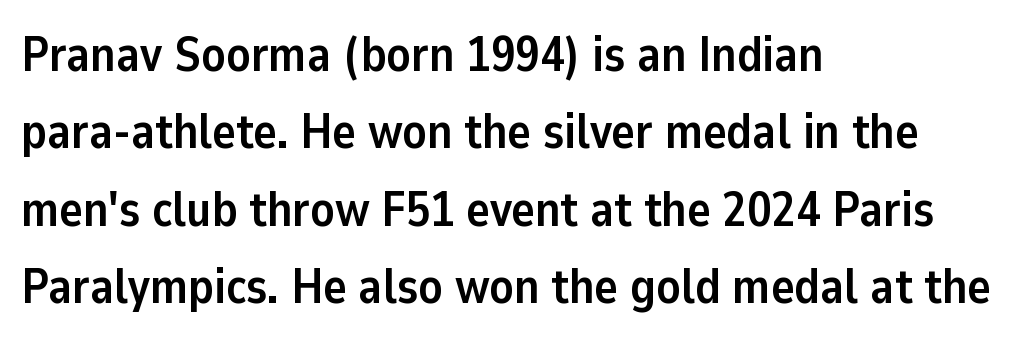
Q: Is the text bold? A: Yes.
Q: Is the text italic (slanted)? A: No, it is upright.
Q: Is the typeface a serif or a sans-serif typeface? A: Sans-serif.
Q: Is the text underlined? A: No.
Q: How is the paragraph aligned? A: Left-aligned.
Q: Is the spacing between letters normal or unusually wide? A: Normal.
Q: Is the spacing between lines tight, normal or loose? A: Normal.
Q: Width (condensed, normal, or wide)? A: Normal.
Q: Stroke contrast? A: Low.
Q: x-height? A: Medium.
Q: Monospaced? A: No.
